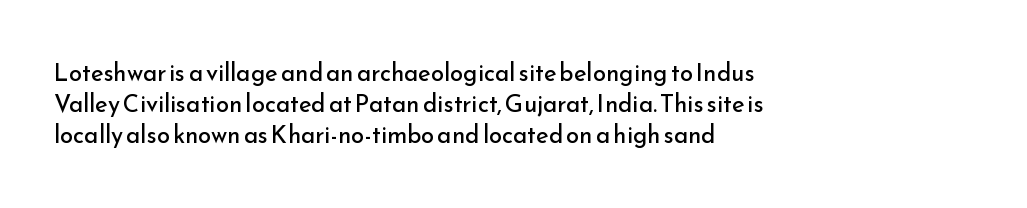
{"italic": "no", "bold": "no", "underline": "no", "align": "left", "line_spacing": "normal", "line_spacing_ratio": 1.3, "letter_spacing": "normal", "letter_spacing_em": 0.0, "glyph_px": 24}
